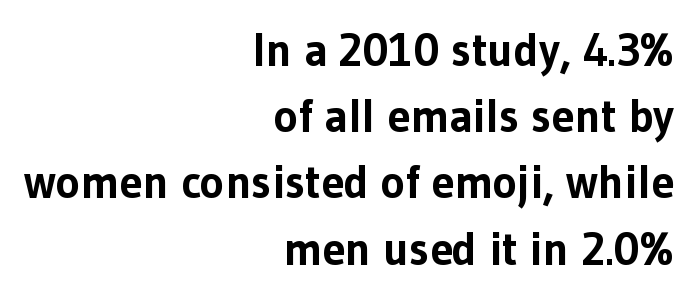
This sample is right-justified, so line beginnings fall wherever the words allow. Caption: standard tracking, unaltered. Check where the strokes stop: nothing finishes them off — pure sans. Nope, not italic — everything's standing straight. Heft: maximum for text — a bold. The face used here is proportionally spaced, like ordinary book or web type.
